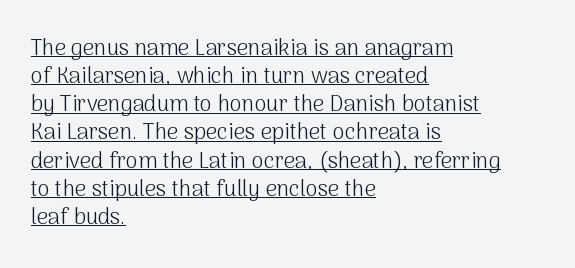
Weight class: somewhere from thin through regular. Horizontal bands of white between lines are of average thickness. Nope, not italic — everything's standing straight. Glance below the letters and you will spot a drawn line. Observe the ordinary spacing: letters are neighbours, not strangers. Is the block centered? No — it sits flush against the left margin.
